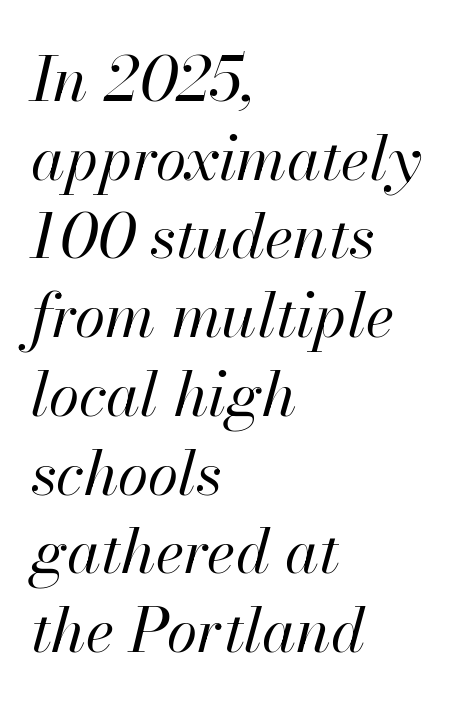
Rendered with sloped, italic letterforms. Nobody touched the tracking dial on this one. Has an underline been added? It has not. The font sits on the lighter half of the weight spectrum, regular included. The typesetter chose a ragged-right arrangement here.
